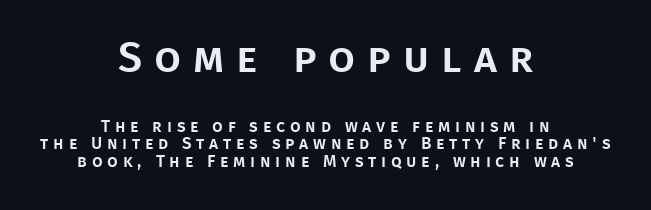
Type style note: lacks serifs. Horizontally, the lines are justified to the midpoint only. Character size in the leading block exceeds that of the trailing block. The lettering stays uniformly vertical, giving the passage a roman look. Horizontal bands of white between lines are thin slivers. Proportional: the letters do not fall into vertical columns.
